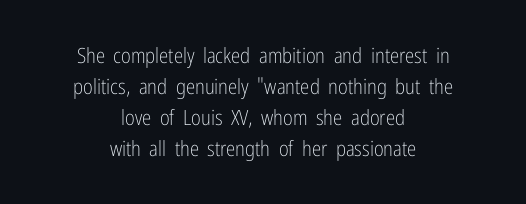
The image shows 21 px text type, upright; set centered, normal line spacing (1.48x), normal letter spacing, not underlined.
